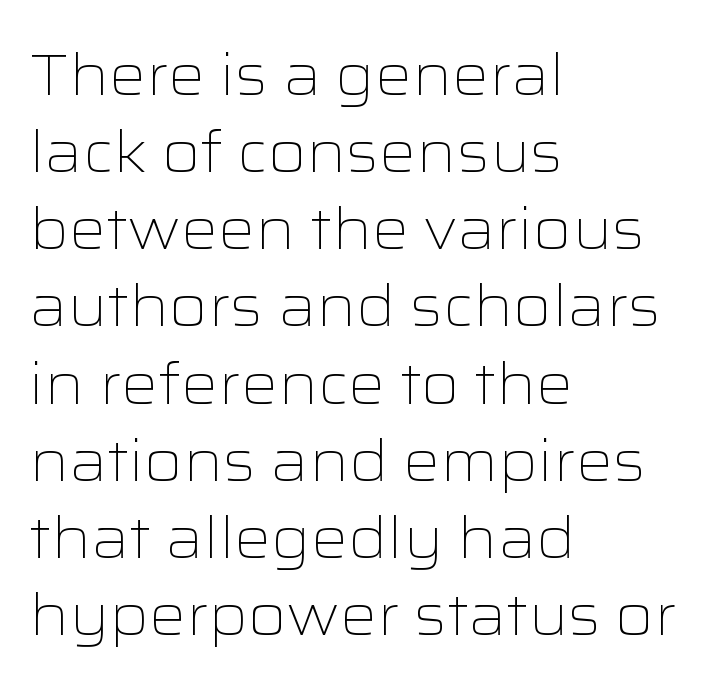
{"serif": "no", "italic": "no", "bold": "no", "weight": "light", "width": "wide", "stroke_contrast": "low", "x_height": "medium", "monospaced": "no", "underline": "no", "align": "left", "line_spacing": "normal", "line_spacing_ratio": 1.33, "letter_spacing": "normal", "letter_spacing_em": 0.0, "glyph_px": 58}
